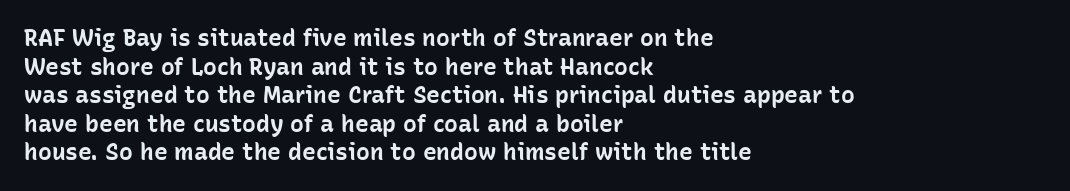
Q: Is the text bold? A: Yes.
Q: Is the text italic (slanted)? A: No, it is upright.
Q: Is the text underlined? A: No.
Q: How is the paragraph aligned? A: Left-aligned.
Q: Is the spacing between letters normal or unusually wide? A: Normal.
